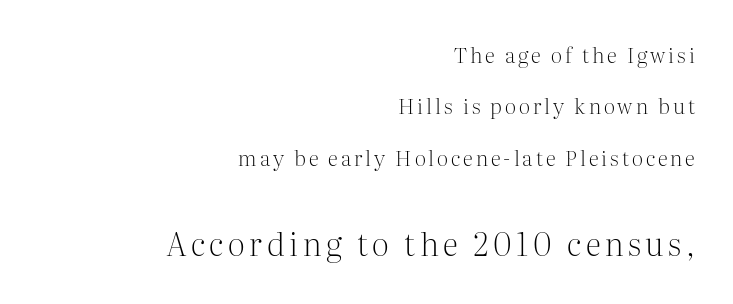
Weight class: somewhere from thin through regular. Do the characters align in a grid? No, the font is proportional. A typesetter would call this leading open, well beyond the default. A student would notice the bottom passage is typeset larger than what precedes it. Vertical strokes here are truly vertical. A typesetter would label this face a serif.
